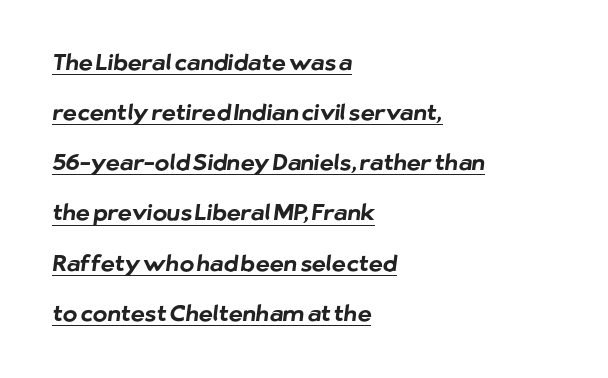
The image shows 22 px bold type; set left-aligned, loose line spacing (2.28x), normal letter spacing, underlined.
